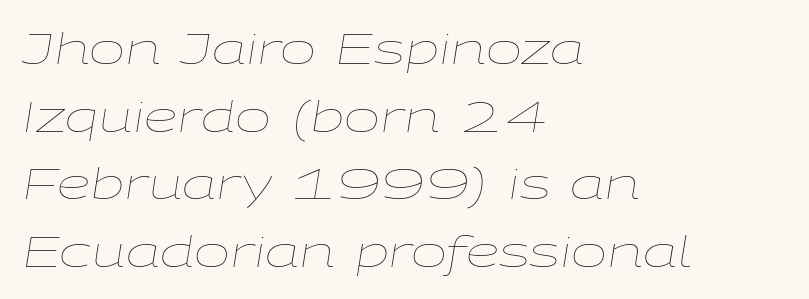
Q: Is the text bold? A: No.
Q: Is the text italic (slanted)? A: Yes, it leans right by about 9 degrees.
Q: Is the text underlined? A: No.
Q: How is the paragraph aligned? A: Left-aligned.
Q: Is the spacing between letters normal or unusually wide? A: Normal.
Q: Is the spacing between lines tight, normal or loose? A: Normal.
Q: Width (condensed, normal, or wide)? A: Wide.
Q: Stroke contrast? A: Low.
Q: x-height? A: Medium.
Q: Monospaced? A: No.
